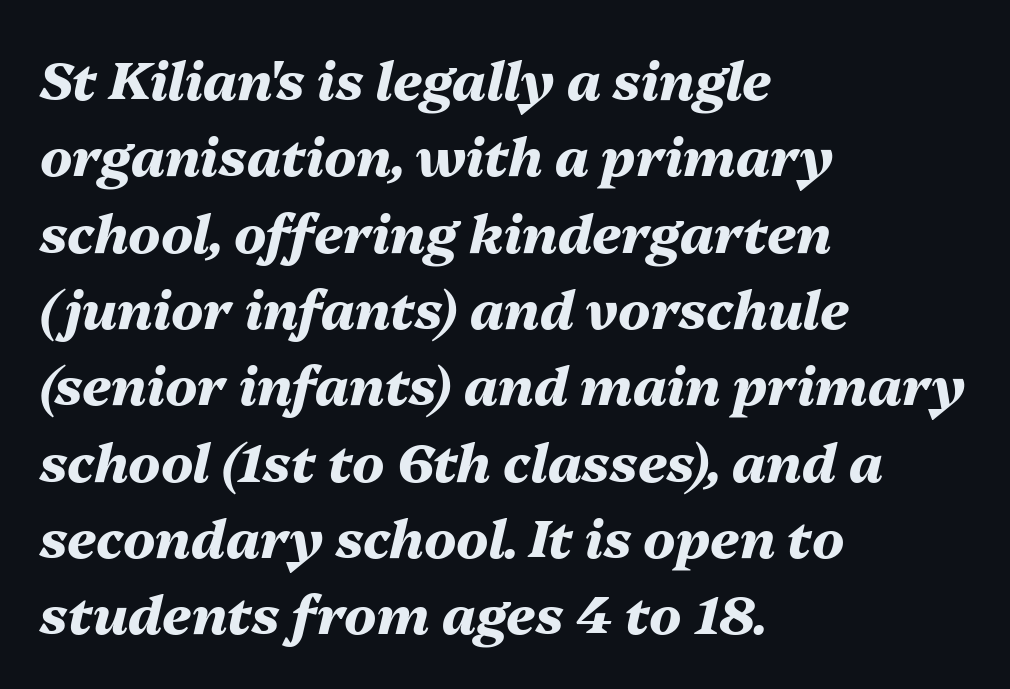
The image shows 53 px heavy type, italic (leaning right); set left-aligned, normal line spacing (1.44x), normal letter spacing, not underlined; medium stroke contrast and a medium x-height.
